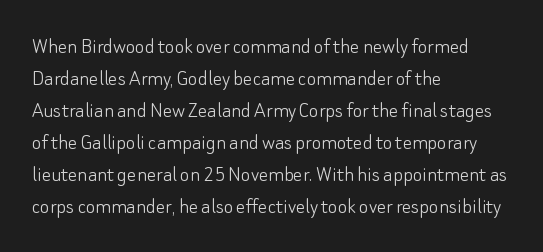
The image shows 23 px text type, upright; set left-aligned, normal line spacing (1.39x), normal letter spacing, not underlined.
